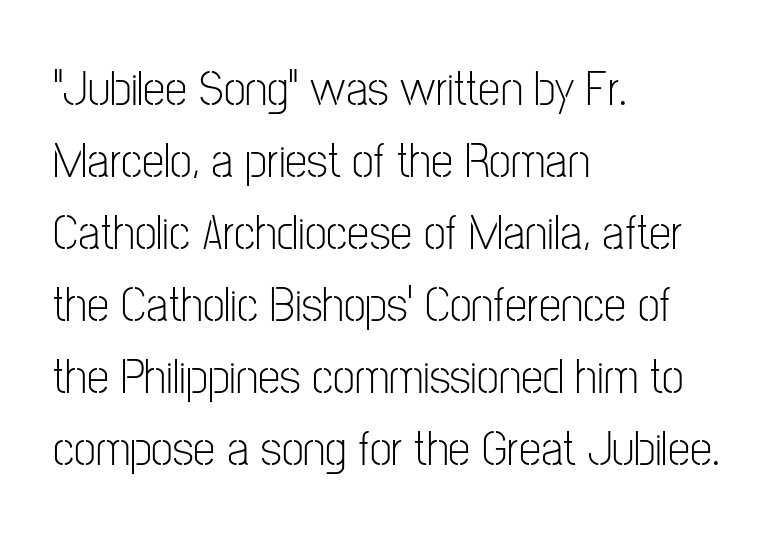
Q: Is the text bold? A: No.
Q: Is the text italic (slanted)? A: No, it is upright.
Q: Is the typeface a serif or a sans-serif typeface? A: Sans-serif.
Q: Is the text underlined? A: No.
Q: How is the paragraph aligned? A: Left-aligned.
Q: Is the spacing between letters normal or unusually wide? A: Normal.
Q: Is the spacing between lines tight, normal or loose? A: Normal.
Q: Width (condensed, normal, or wide)? A: Condensed.
Q: Stroke contrast? A: Low.
Q: x-height? A: Medium.
Q: Monospaced? A: No.
